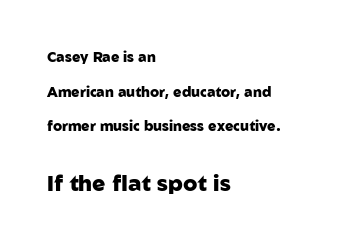
Q: Is the text bold? A: Yes.
Q: Is the text italic (slanted)? A: No, it is upright.
Q: Is the text underlined? A: No.
Q: How is the paragraph aligned? A: Left-aligned.
Q: Is the spacing between letters normal or unusually wide? A: Normal.
Q: Is the spacing between lines tight, normal or loose? A: Loose.
Q: Which block of text is set in a larger size, the first (top) or the second (bottom)? A: The second (bottom) one.
